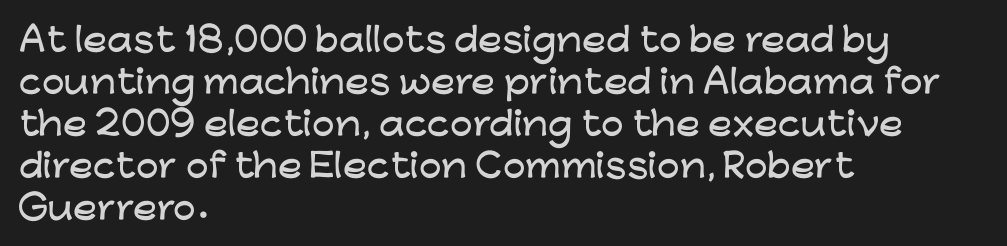
The image shows 32 px wide sans-serif type, upright; set left-aligned, normal line spacing (1.31x), normal letter spacing, not underlined; low stroke contrast and a medium x-height.
